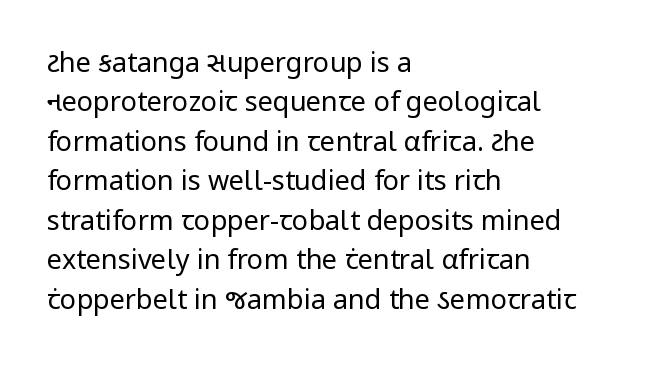
{"italic": "no", "bold": "no", "underline": "no", "align": "left", "line_spacing": "normal", "line_spacing_ratio": 1.46, "letter_spacing": "normal", "letter_spacing_em": 0.0, "glyph_px": 27}
